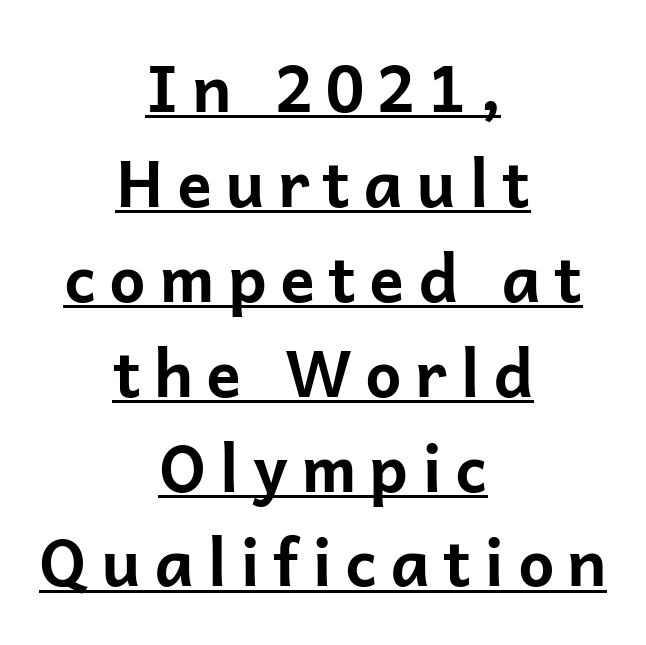
Q: Is the text bold? A: Yes.
Q: Is the text italic (slanted)? A: No, it is upright.
Q: Is the typeface a serif or a sans-serif typeface? A: Sans-serif.
Q: Is the text underlined? A: Yes.
Q: How is the paragraph aligned? A: Centered.
Q: Is the spacing between letters normal or unusually wide? A: Unusually wide.
Q: Is the spacing between lines tight, normal or loose? A: Normal.
Q: Width (condensed, normal, or wide)? A: Normal.
Q: Stroke contrast? A: Low.
Q: x-height? A: Medium.
Q: Monospaced? A: No.
